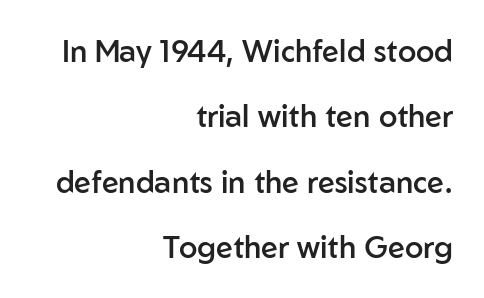
The image shows 30 px semibold sans-serif type, upright; set right-aligned, loose line spacing (2.18x), normal letter spacing, not underlined; low stroke contrast and a medium x-height.
